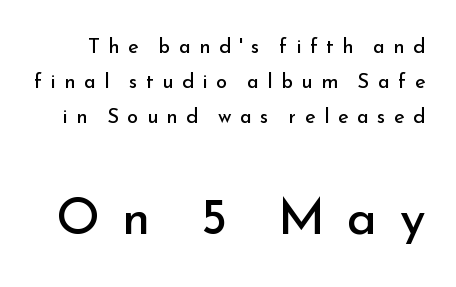
Q: Is the text bold? A: No.
Q: Is the text italic (slanted)? A: No, it is upright.
Q: Is the typeface a serif or a sans-serif typeface? A: Sans-serif.
Q: Is the text underlined? A: No.
Q: Is the spacing between letters normal or unusually wide? A: Unusually wide.
Q: Which block of text is set in a larger size, the first (top) or the second (bottom)? A: The second (bottom) one.
Q: Width (condensed, normal, or wide)? A: Normal.
Q: Stroke contrast? A: Low.
Q: x-height? A: Small.
Q: Monospaced? A: No.
